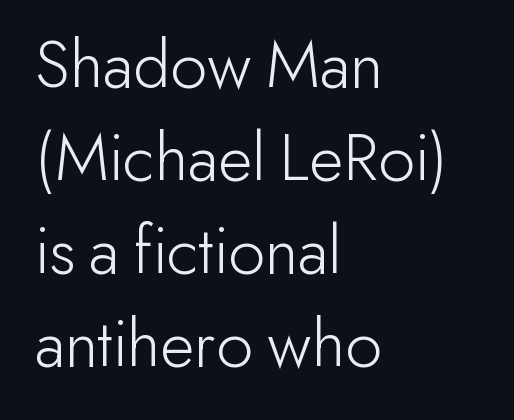
Regular leading. Bare-footed words on every line. The typeface chosen for these lines omits serifs. Spacing verdict: proportional, widths tailored to each character. It's the straight-up-and-down kind of type.
